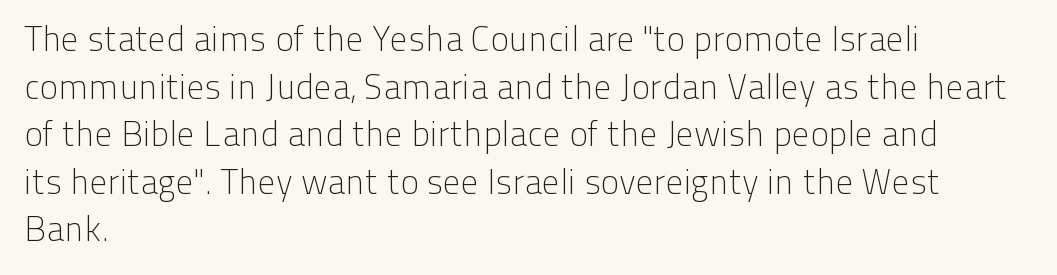
The image shows 35 px light sans-serif type, upright; set left-aligned, normal line spacing (1.36x), normal letter spacing, not underlined; low stroke contrast and a medium x-height.
